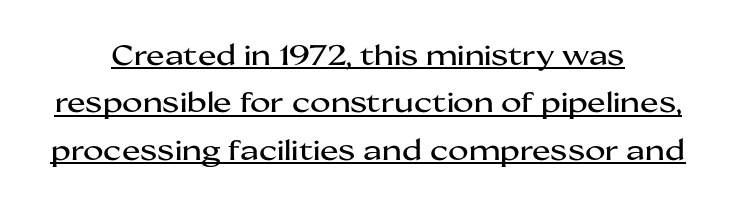
The image shows 28 px wide type, upright; set centered, normal line spacing (1.69x), normal letter spacing, underlined; medium stroke contrast and a medium x-height.
